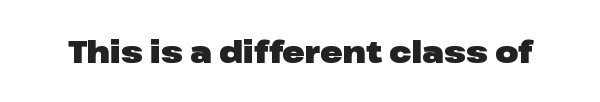
Q: Is the text bold? A: Yes.
Q: Is the text italic (slanted)? A: No, it is upright.
Q: Is the typeface a serif or a sans-serif typeface? A: Sans-serif.
Q: Is the text underlined? A: No.
Q: Is the spacing between letters normal or unusually wide? A: Normal.
Q: Width (condensed, normal, or wide)? A: Wide.
Q: Stroke contrast? A: Low.
Q: x-height? A: Medium.
Q: Monospaced? A: No.
